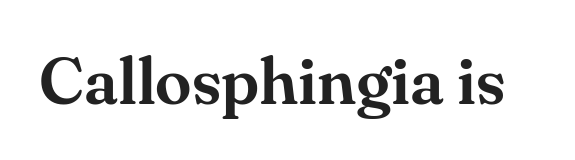
Q: Is the text italic (slanted)? A: No, it is upright.
Q: Is the typeface a serif or a sans-serif typeface? A: Serif.
Q: Is the text underlined? A: No.
Q: Is the spacing between letters normal or unusually wide? A: Normal.
Q: Width (condensed, normal, or wide)? A: Normal.
Q: Stroke contrast? A: Medium.
Q: x-height? A: Small.
Q: Monospaced? A: No.
